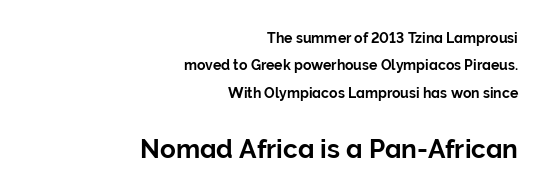
{"italic": "no", "underline": "no", "align": "right", "line_spacing": "loose", "line_spacing_ratio": 1.96, "letter_spacing": "normal", "letter_spacing_em": 0.0, "larger_block": "second", "size_ratio": 1.86, "glyph_px": 26}
